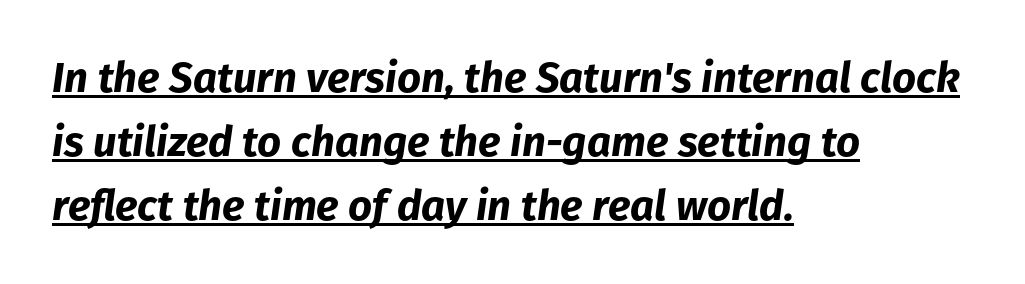
Chunky letters — that's bold for sure. The font's italic variant was chosen for this text. Look at the tracking — it's just the regular setting, nothing added. Think of a printed novel: that variable character pitch is what you see here. Every row of glyphs begins at an identical x-position on the left.
